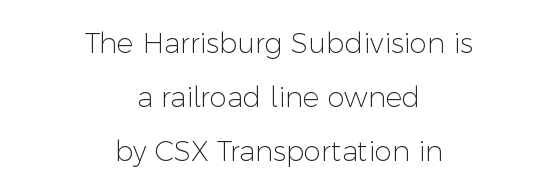
{"serif": "no", "italic": "no", "bold": "no", "weight": "light", "width": "normal", "stroke_contrast": "low", "x_height": "medium", "monospaced": "no", "underline": "no", "align": "center", "line_spacing": "loose", "line_spacing_ratio": 1.92, "letter_spacing": "normal", "letter_spacing_em": 0.0, "glyph_px": 28}
